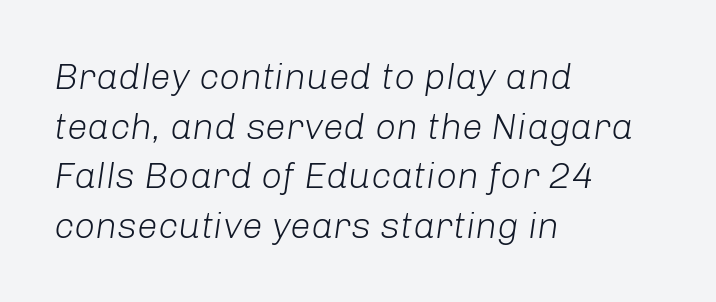
{"italic": "yes", "lean": "right", "slant_degrees": 8, "bold": "no", "weight": "light", "width": "normal", "stroke_contrast": "low", "x_height": "medium", "monospaced": "no", "underline": "no", "align": "left", "line_spacing": "normal", "line_spacing_ratio": 1.34, "letter_spacing": "normal", "letter_spacing_em": 0.0, "glyph_px": 37}
